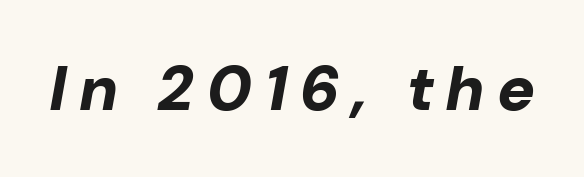
{"italic": "yes", "lean": "right", "slant_degrees": 10, "bold": "yes", "weight": "bold", "width": "normal", "stroke_contrast": "low", "x_height": "medium", "monospaced": "no", "underline": "no", "letter_spacing": "wide", "letter_spacing_em": 0.22, "glyph_px": 63}
